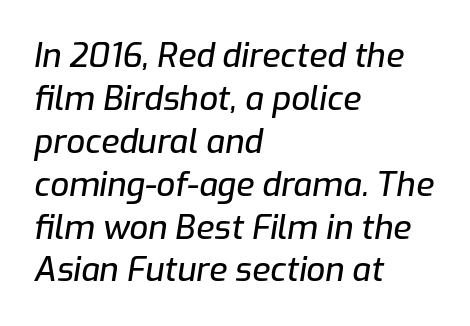
Q: Is the text italic (slanted)? A: Yes, it leans right by about 9 degrees.
Q: Is the text underlined? A: No.
Q: How is the paragraph aligned? A: Left-aligned.
Q: Is the spacing between letters normal or unusually wide? A: Normal.
Q: Is the spacing between lines tight, normal or loose? A: Normal.
Q: Width (condensed, normal, or wide)? A: Normal.
Q: Stroke contrast? A: Low.
Q: x-height? A: Medium.
Q: Monospaced? A: No.
